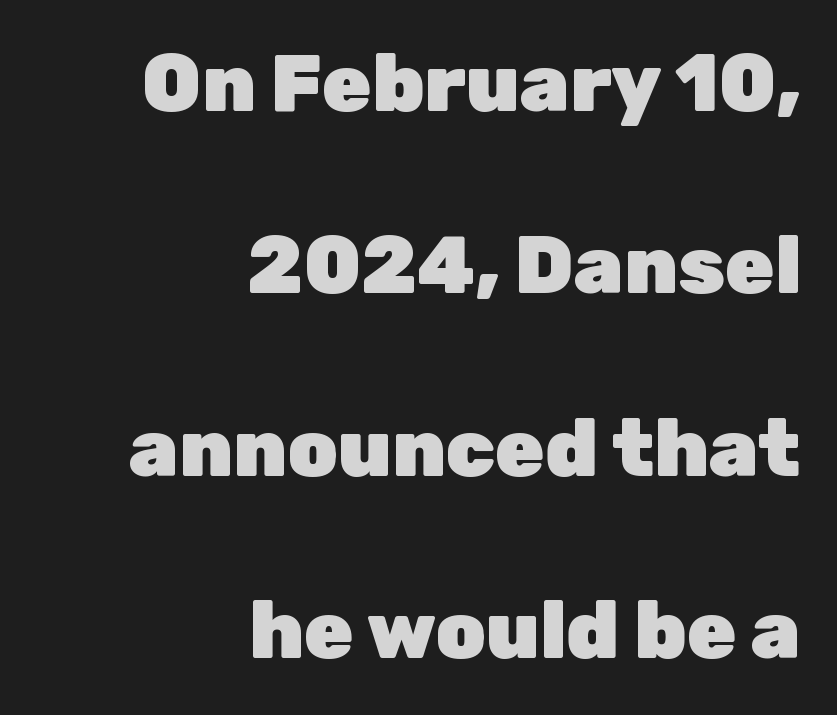
{"serif": "no", "italic": "no", "bold": "yes", "weight": "heavy", "width": "normal", "stroke_contrast": "low", "x_height": "medium", "monospaced": "no", "underline": "no", "align": "right", "line_spacing": "loose", "line_spacing_ratio": 2.28, "letter_spacing": "normal", "letter_spacing_em": 0.0, "glyph_px": 80}
